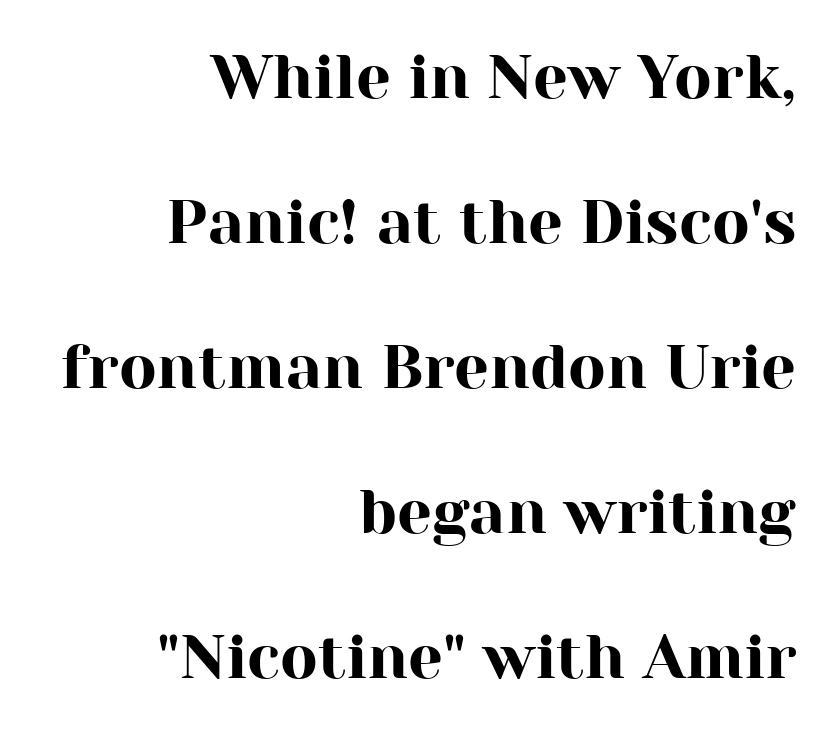
What kind of face is this? One with serifs. A typesetter would call this zero additional tracking. Notice how the passage keeps a crisp vertical edge on the right only. A typesetter would call this proportional, since set widths differ per character. Each new line begins a long way beneath the previous one.
